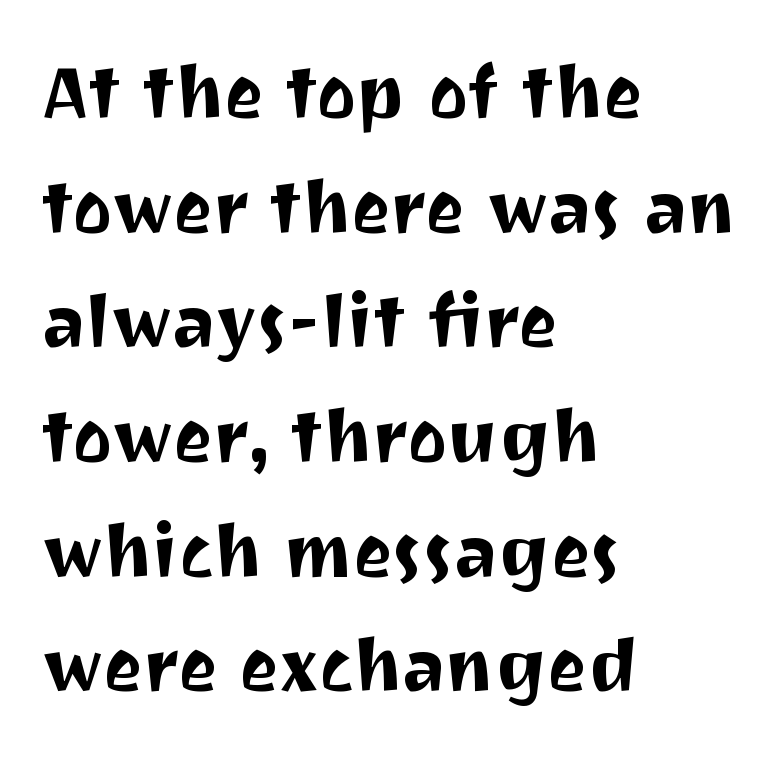
The image shows 74 px sans-serif type, upright; set left-aligned, normal line spacing (1.55x), normal letter spacing, not underlined; medium stroke contrast and a medium x-height.
